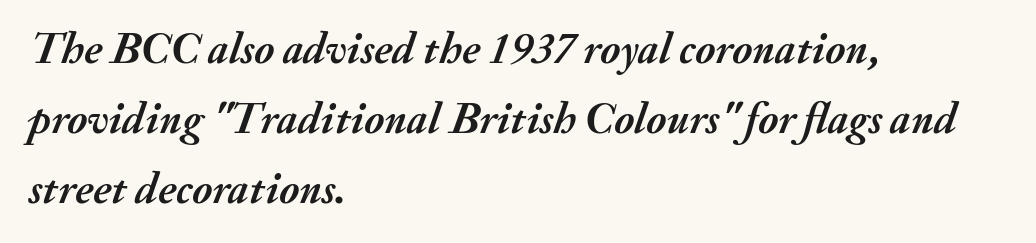
Spacing verdict: proportional, widths tailored to each character. Compared with ordinary roman type, these characters are visibly tilted. Layout note: lines flush left. Any mark beneath the type? The region is blank.
